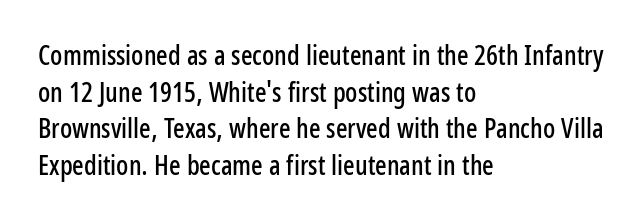
Q: Is the text italic (slanted)? A: No, it is upright.
Q: Is the text underlined? A: No.
Q: How is the paragraph aligned? A: Left-aligned.
Q: Is the spacing between letters normal or unusually wide? A: Normal.
Q: Is the spacing between lines tight, normal or loose? A: Normal.
